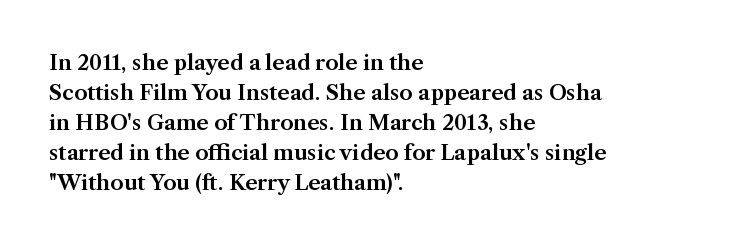
The gaps between neighbouring characters are ordinary and unremarkable. This rendering uses left alignment, leaving the right contour irregular. Horizontal bands of white between lines are of average thickness. The strip under each line holds only bare page. It's the straight-up-and-down kind of type.
